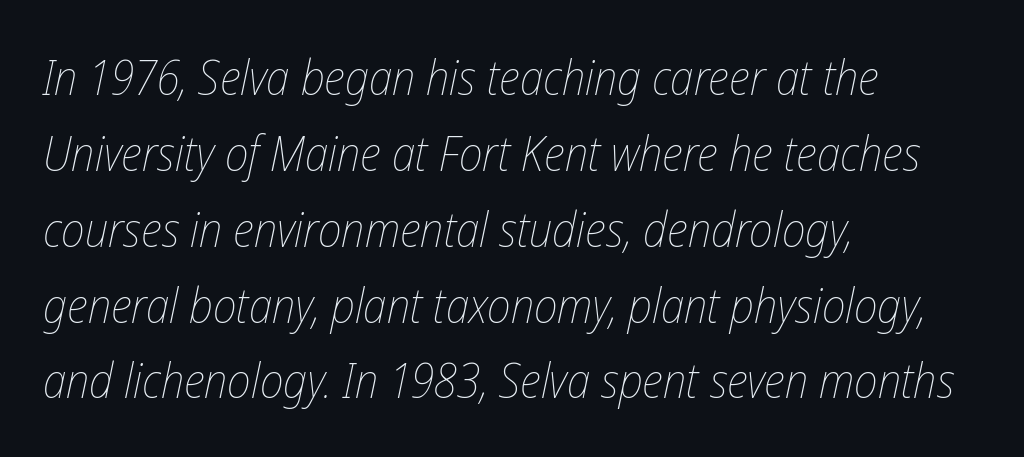
Q: Is the text bold? A: No.
Q: Is the text italic (slanted)? A: Yes, it leans right by about 12 degrees.
Q: Is the text underlined? A: No.
Q: How is the paragraph aligned? A: Left-aligned.
Q: Is the spacing between letters normal or unusually wide? A: Normal.
Q: Is the spacing between lines tight, normal or loose? A: Normal.
Q: Width (condensed, normal, or wide)? A: Condensed.
Q: Stroke contrast? A: Low.
Q: x-height? A: Medium.
Q: Monospaced? A: No.
